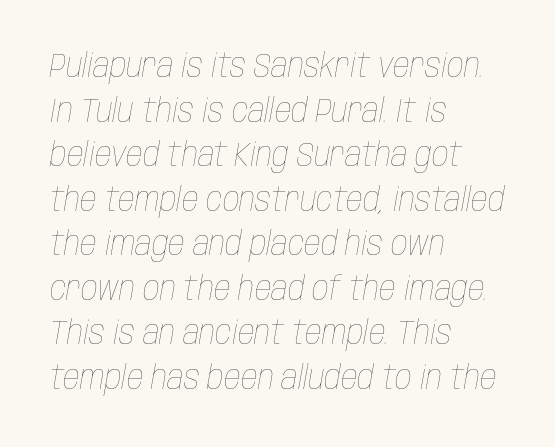
{"italic": "yes", "lean": "right", "slant_degrees": 10, "bold": "no", "weight": "thin", "width": "condensed", "stroke_contrast": "low", "x_height": "large", "monospaced": "no", "underline": "no", "align": "left", "line_spacing": "normal", "line_spacing_ratio": 1.35, "letter_spacing": "normal", "letter_spacing_em": 0.0, "glyph_px": 33}
